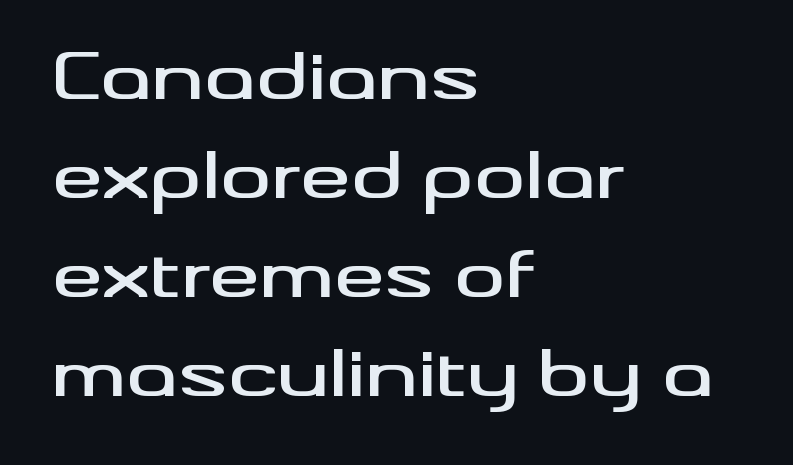
This sample uses a sans-serif face. Regular leading. Do the letters lean? They stand straight. Glyph-to-glyph distance matches everyday printed text. The rendering uses natural spacing where letterforms have individual widths. Each row of text sits above clean, open space.
